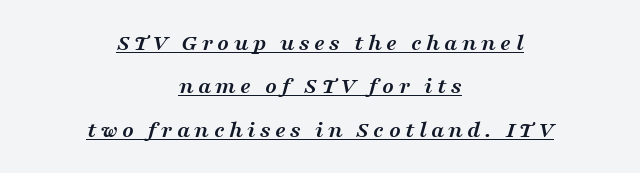
The image shows 24 px bold type, italic (leaning right); set centered, line spacing 1.81x, underlined.
